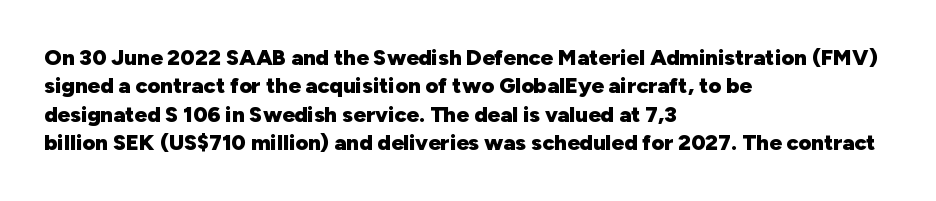
This is the regular roman posture of the typeface. The lines in this sample share a left origin and differ only in where they stop. Standard letterfit; no display-style spreading of the glyphs. Heavy-handed strokes throughout: this text is bold. The space directly below the letters is spotless.
